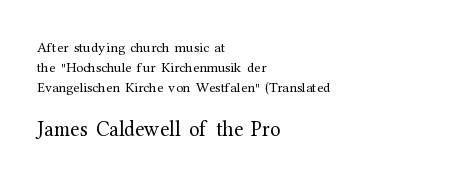
{"italic": "no", "bold": "no", "underline": "no", "align": "left", "line_spacing": "normal", "line_spacing_ratio": 1.42, "letter_spacing": "normal", "letter_spacing_em": 0.0, "larger_block": "second", "size_ratio": 1.5, "glyph_px": 21}
